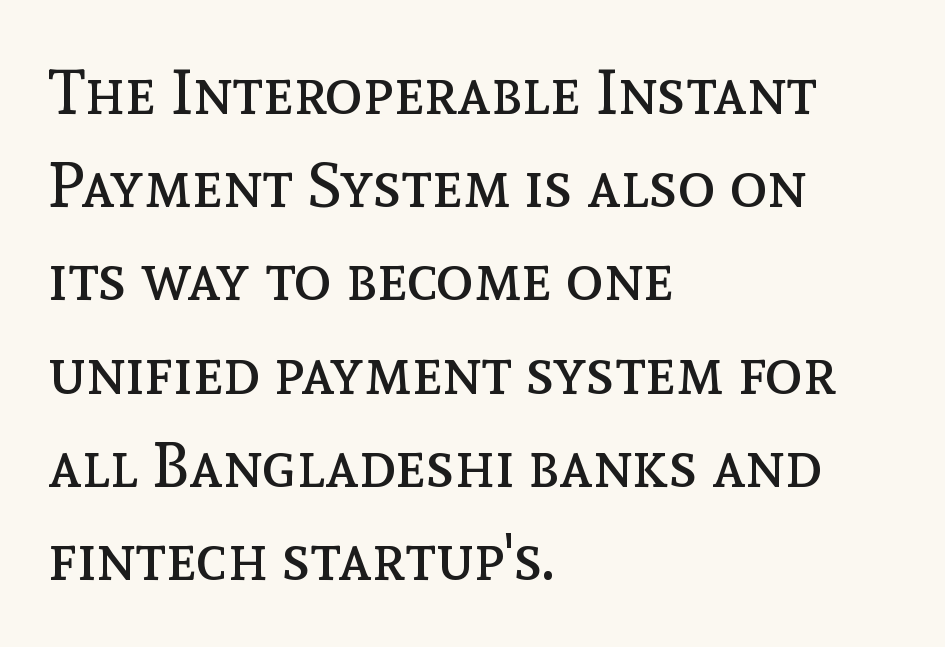
{"italic": "no", "bold": "no", "weight": "regular", "width": "normal", "x_height": "medium", "monospaced": "no", "underline": "no", "align": "left", "line_spacing": "normal", "line_spacing_ratio": 1.48, "letter_spacing": "normal", "letter_spacing_em": 0.0, "glyph_px": 63}
